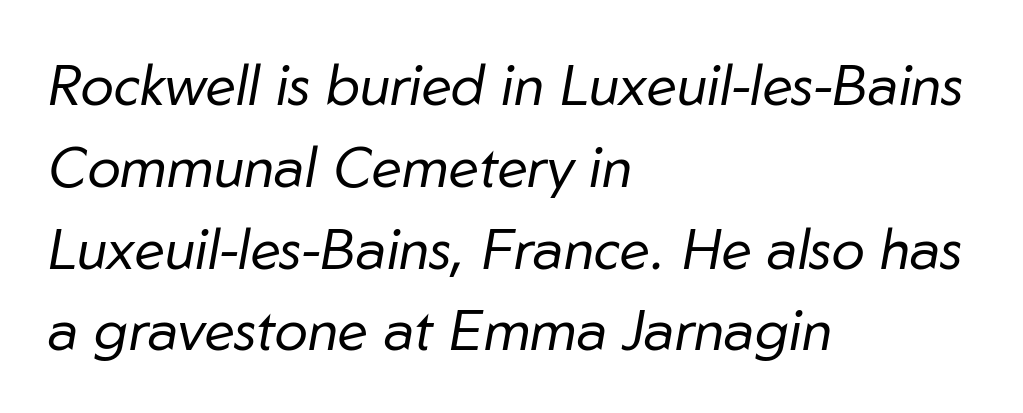
The typography opts for an oblique posture over an upright one. Students, note that the glyphs here touch the page at normal intervals. The strokes carry an ordinary text weight at most. Vertically, the passage feels balanced, rows spaced as you'd expect. The specimen omits any rule beneath the text block's lines.
